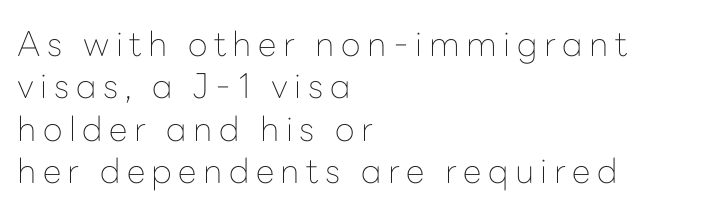
On a weight scale, this lands at 450 or below. The passage shown is not underscored anywhere. This rendering employs a face without finishing strokes, i.e., a sans-serif. Students, observe: this is what conventionally led text looks like.
